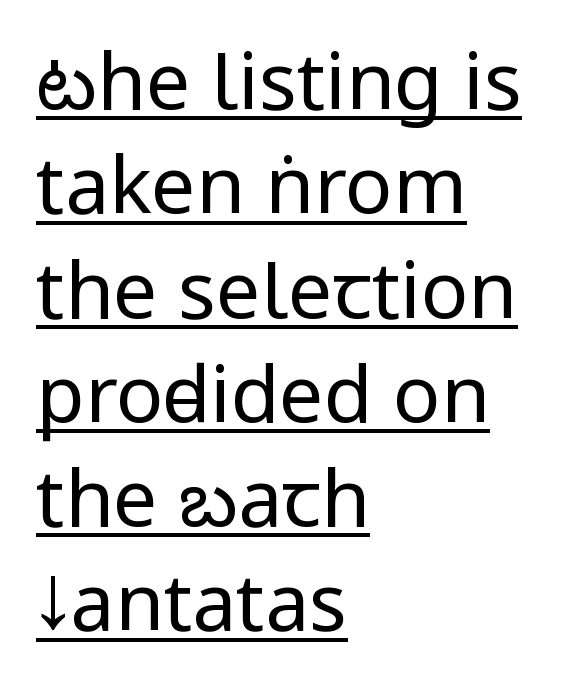
The image shows 79 px regular-weight, condensed sans-serif type, upright; set left-aligned, normal line spacing (1.32x), normal letter spacing, underlined; low stroke contrast and a large x-height.
